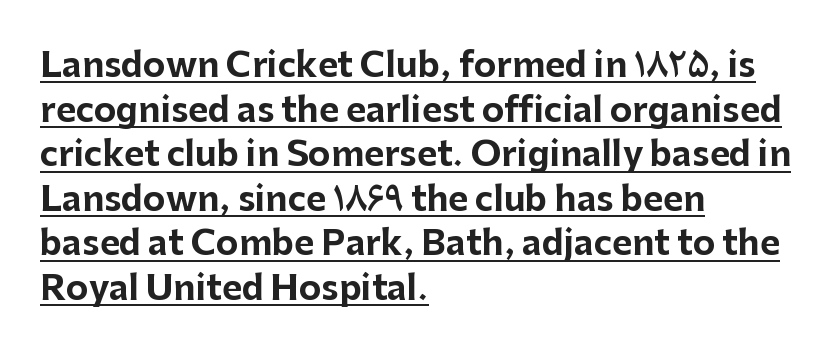
A student would call this left alignment; a typographer would say flush left, rag right. Spacing between characters is what you'd get straight out of the box. Do the characters align in a grid? No, the font is proportional. Baseline-to-baseline distance is the conventional proportion of letter height. Does the type have serifs? No, each stem ends abruptly. Italic? Not at all — the glyphs are vertical.
